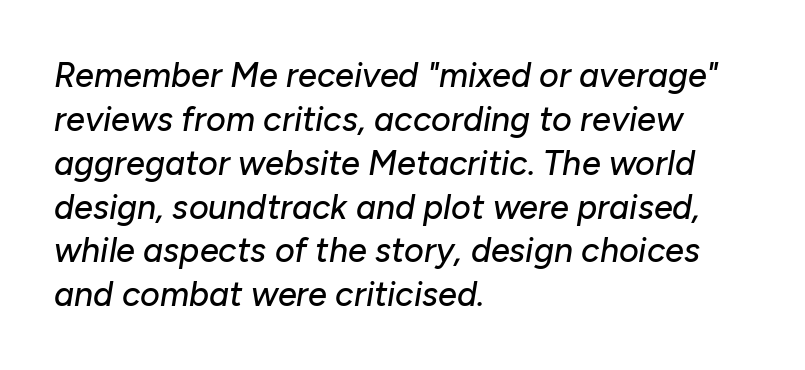
Quick note: interline space is typical. The whole block is typeset with a tilt. Does extra space separate the letters? No, they use regular spacing. Letters rest on an invisible, unmarked baseline. Looks like regular typesetting: each glyph gets only the width it needs.
